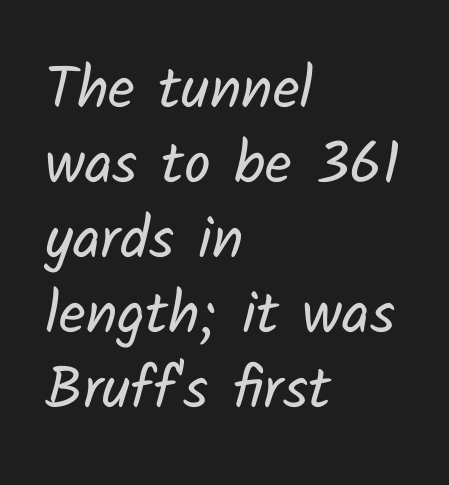
Spacing verdict: proportional, widths tailored to each character. Tracking here is standard; glyphs follow each other at the usual distance. Think standard paragraph weight, or any step lighter than that. Reading down the column, the eye jumps a familiar distance to each next line. This is sans-serif lettering, the kind often seen on screens and signage.
